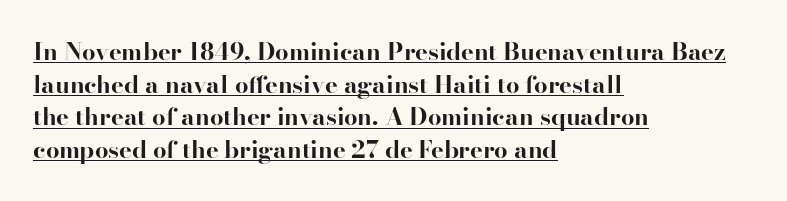
Here the glyphs are tracked normally, forming tight word shapes. Heft: maximum for text — a bold. The letters stand straight up with perfectly vertical stems. This block has exactly the height ordinary leading produces.
